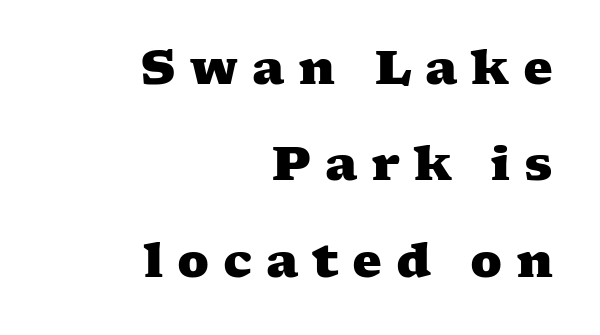
Q: Is the text bold? A: Yes.
Q: Is the typeface a serif or a sans-serif typeface? A: Serif.
Q: Is the text underlined? A: No.
Q: How is the paragraph aligned? A: Right-aligned.
Q: Is the spacing between letters normal or unusually wide? A: Unusually wide.
Q: Is the spacing between lines tight, normal or loose? A: Loose.
Q: Width (condensed, normal, or wide)? A: Wide.
Q: Stroke contrast? A: Medium.
Q: x-height? A: Medium.
Q: Monospaced? A: No.
